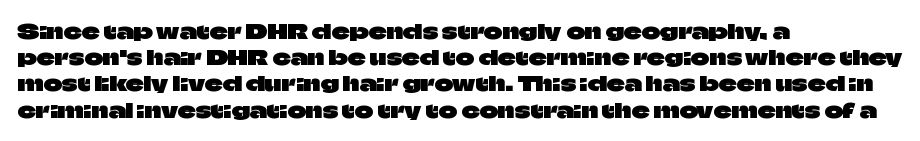
The image shows 20 px text type, upright; set left-aligned, normal line spacing (1.31x), normal letter spacing, not underlined.
